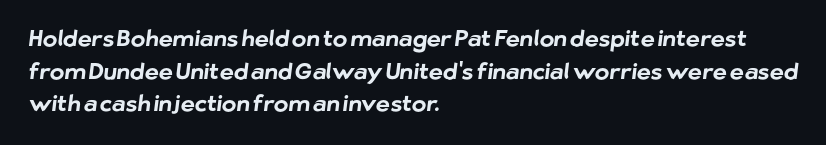
{"bold": "yes", "underline": "no", "align": "left", "line_spacing": "normal", "line_spacing_ratio": 1.48, "letter_spacing": "normal", "letter_spacing_em": 0.0, "glyph_px": 22}
